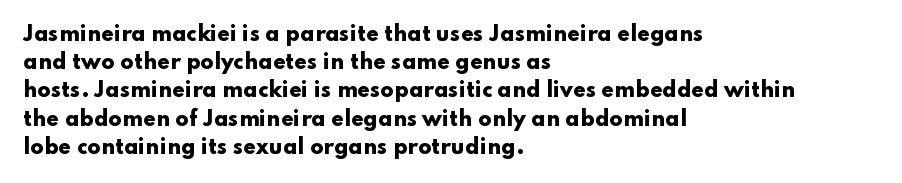
Q: Is the text bold? A: Yes.
Q: Is the text italic (slanted)? A: No, it is upright.
Q: Is the text underlined? A: No.
Q: How is the paragraph aligned? A: Left-aligned.
Q: Is the spacing between letters normal or unusually wide? A: Normal.
Q: Is the spacing between lines tight, normal or loose? A: Normal.
